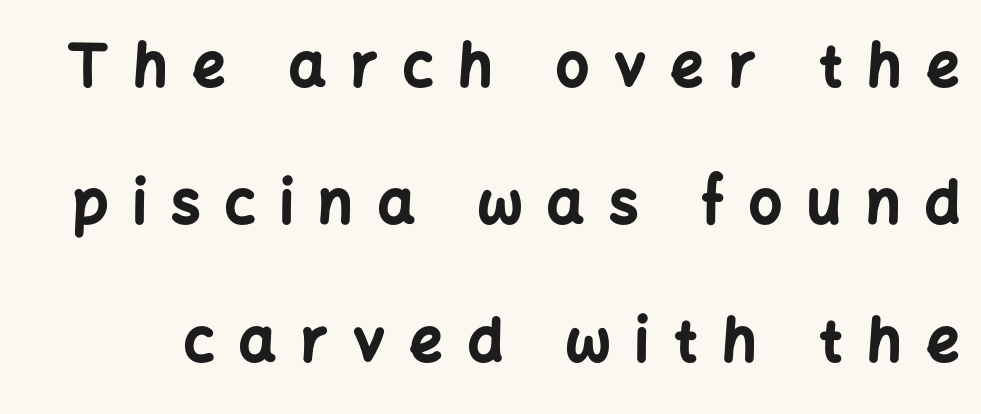
Q: Is the text bold? A: Yes.
Q: Is the text italic (slanted)? A: No, it is upright.
Q: Is the typeface a serif or a sans-serif typeface? A: Sans-serif.
Q: Is the text underlined? A: No.
Q: Is the spacing between letters normal or unusually wide? A: Unusually wide.
Q: Is the spacing between lines tight, normal or loose? A: Loose.
Q: Width (condensed, normal, or wide)? A: Normal.
Q: Stroke contrast? A: Low.
Q: x-height? A: Medium.
Q: Monospaced? A: No.
